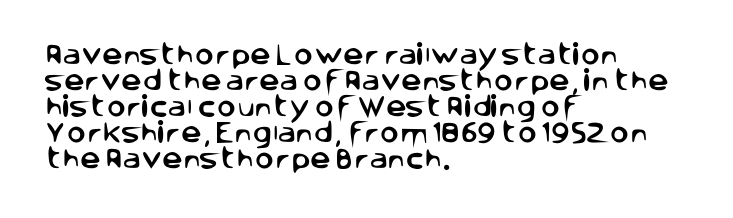
There is no visible air inserted between adjacent glyphs. Closely set lines give the paragraph a compact silhouette. The axis of the letterforms is exactly vertical. Has an underline been added? It has not. Is the block centered? No — it sits flush against the left margin.
